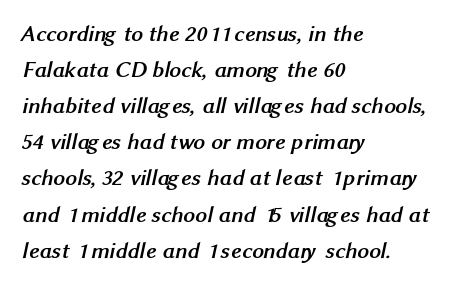
The setting favours the left margin, as ordinary paragraphs usually do. The rows are spaced the way most documents space them. The zone under the glyphs is completely vacant. Does extra space separate the letters? No, they use regular spacing.
